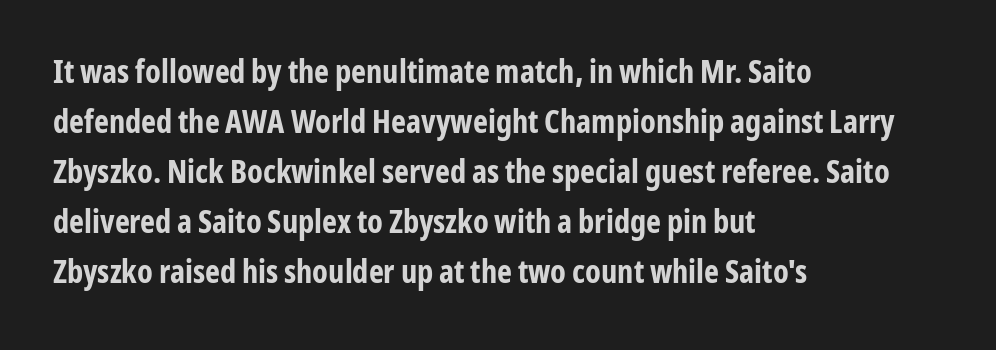
Q: Is the text bold? A: Yes.
Q: Is the text italic (slanted)? A: No, it is upright.
Q: Is the typeface a serif or a sans-serif typeface? A: Sans-serif.
Q: Is the text underlined? A: No.
Q: How is the paragraph aligned? A: Left-aligned.
Q: Is the spacing between letters normal or unusually wide? A: Normal.
Q: Is the spacing between lines tight, normal or loose? A: Normal.
Q: Width (condensed, normal, or wide)? A: Condensed.
Q: Stroke contrast? A: Low.
Q: x-height? A: Medium.
Q: Monospaced? A: No.
